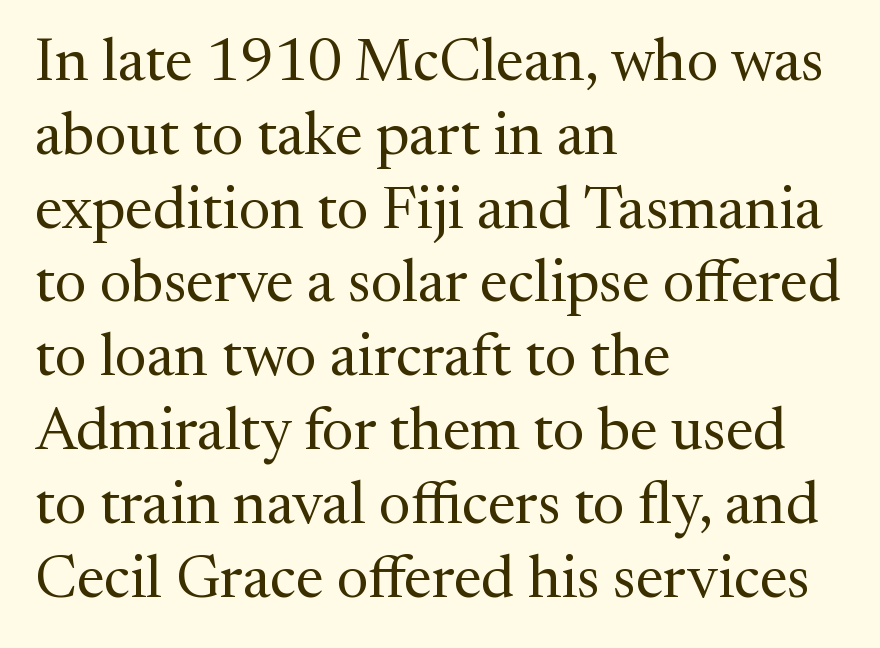
Q: Is the text bold? A: No.
Q: Is the text italic (slanted)? A: No, it is upright.
Q: Is the typeface a serif or a sans-serif typeface? A: Serif.
Q: Is the text underlined? A: No.
Q: How is the paragraph aligned? A: Left-aligned.
Q: Is the spacing between letters normal or unusually wide? A: Normal.
Q: Width (condensed, normal, or wide)? A: Normal.
Q: Stroke contrast? A: Medium.
Q: x-height? A: Medium.
Q: Monospaced? A: No.
